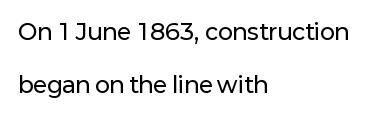
Nobody drew a line under any word here. You could fit nearly another row in the gap between these rows. The type is set solid horizontally, with unmodified tracking. If you drew a ruler down the left edge, every line would touch it. This sample uses an upright cut, with every glyph sitting square on the baseline.
